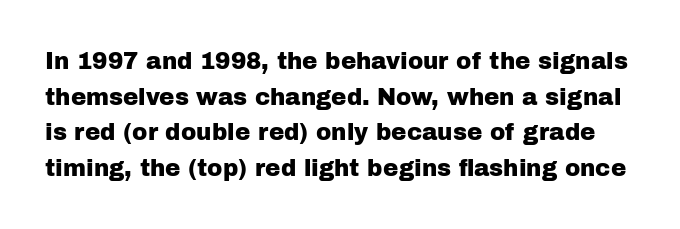
These lines sit exactly where default settings would place them. Letters rest on an invisible, unmarked baseline. When letters stand straight like this, we call the style roman or upright. No extra tracking has been applied to these lines.
